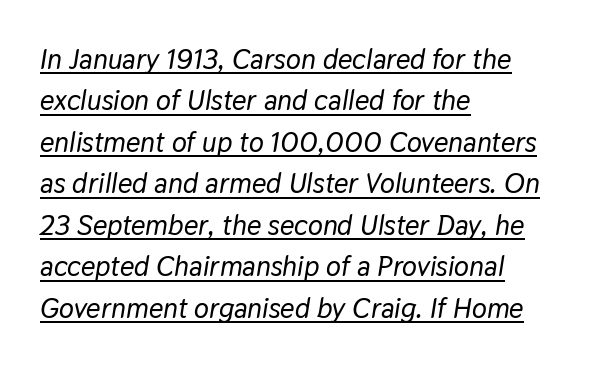
{"italic": "yes", "lean": "right", "slant_degrees": 9, "width": "normal", "stroke_contrast": "low", "x_height": "medium", "monospaced": "no", "underline": "yes", "align": "left", "line_spacing": "normal", "line_spacing_ratio": 1.48, "letter_spacing": "normal", "letter_spacing_em": 0.0, "glyph_px": 28}
